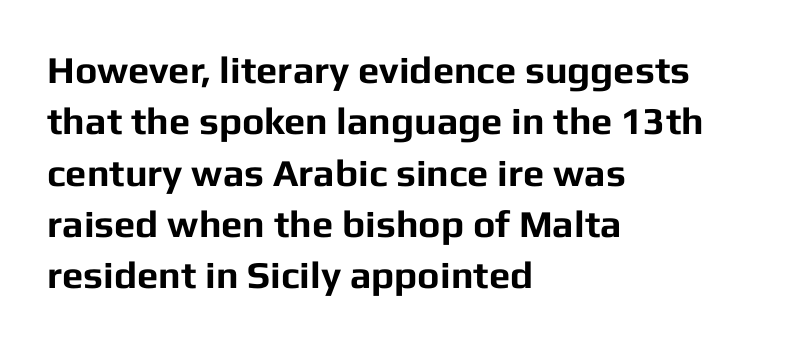
Q: Is the text bold? A: Yes.
Q: Is the text italic (slanted)? A: No, it is upright.
Q: Is the typeface a serif or a sans-serif typeface? A: Sans-serif.
Q: Is the text underlined? A: No.
Q: How is the paragraph aligned? A: Left-aligned.
Q: Is the spacing between letters normal or unusually wide? A: Normal.
Q: Is the spacing between lines tight, normal or loose? A: Normal.
Q: Width (condensed, normal, or wide)? A: Normal.
Q: Stroke contrast? A: Low.
Q: x-height? A: Medium.
Q: Monospaced? A: No.
